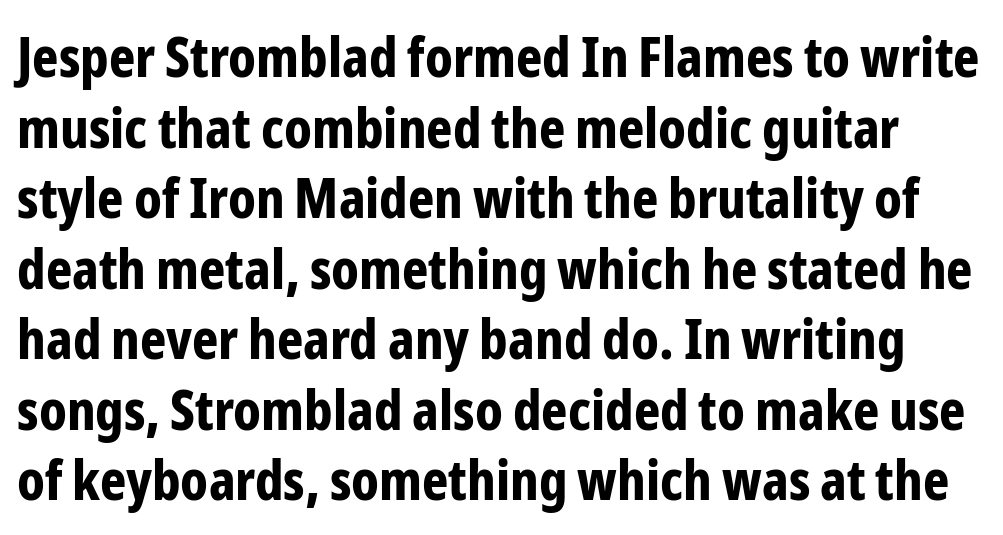
The image shows 56 px bold, condensed sans-serif type, upright; set normal line spacing (1.26x), normal letter spacing, not underlined; low stroke contrast and a medium x-height.
